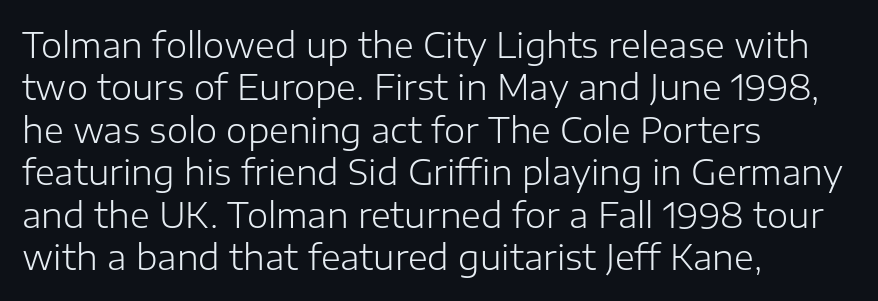
Q: Is the text bold? A: No.
Q: Is the text italic (slanted)? A: No, it is upright.
Q: Is the typeface a serif or a sans-serif typeface? A: Sans-serif.
Q: Is the text underlined? A: No.
Q: How is the paragraph aligned? A: Left-aligned.
Q: Is the spacing between letters normal or unusually wide? A: Normal.
Q: Is the spacing between lines tight, normal or loose? A: Normal.
Q: Width (condensed, normal, or wide)? A: Normal.
Q: Stroke contrast? A: Low.
Q: x-height? A: Medium.
Q: Monospaced? A: No.
